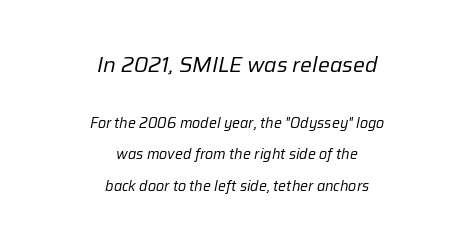
{"italic": "yes", "lean": "right", "slant_degrees": 12, "bold": "no", "underline": "no", "align": "center", "line_spacing": "loose", "line_spacing_ratio": 2.24, "letter_spacing": "normal", "letter_spacing_em": 0.0, "larger_block": "first", "size_ratio": 1.5, "glyph_px": 21}
